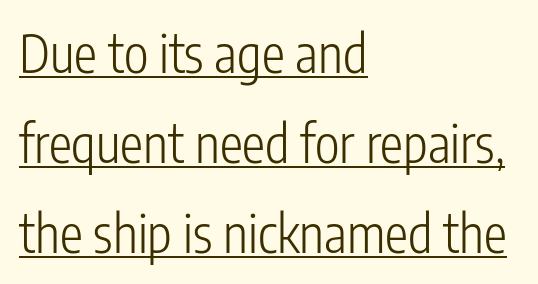
The rendered words wear a rule along their underside. Characters follow at the spacing the type designer built in. These lines are rendered in a variable-pitch font. A quiet, ordinary-to-light weight characterises the typeface. Reading down the block, your eye returns to a fixed left position each line.
